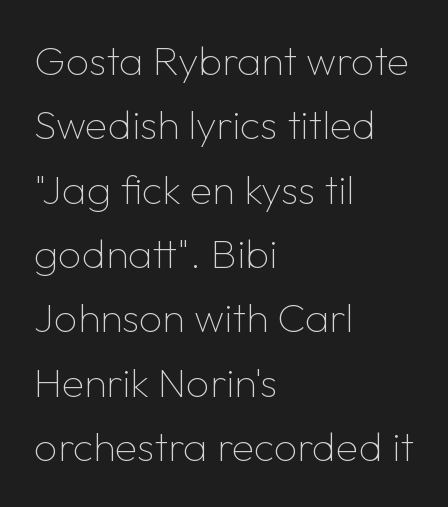
{"serif": "no", "italic": "no", "bold": "no", "weight": "thin", "width": "normal", "stroke_contrast": "low", "x_height": "medium", "monospaced": "no", "underline": "no", "align": "left", "line_spacing": "normal", "line_spacing_ratio": 1.57, "letter_spacing": "normal", "letter_spacing_em": 0.0, "glyph_px": 41}
